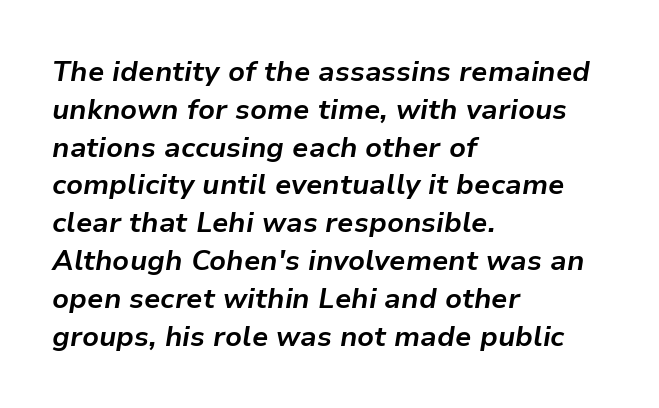
{"italic": "yes", "lean": "right", "slant_degrees": 9, "bold": "yes", "weight": "bold", "width": "normal", "stroke_contrast": "low", "x_height": "medium", "monospaced": "no", "underline": "no", "align": "left", "line_spacing": "normal", "line_spacing_ratio": 1.35, "letter_spacing": "normal", "letter_spacing_em": 0.0, "glyph_px": 28}
